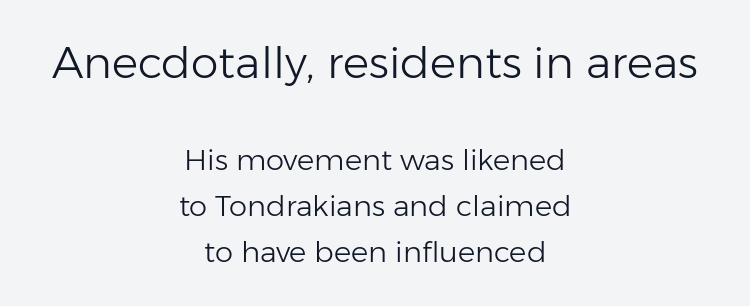
{"serif": "no", "italic": "no", "bold": "no", "weight": "light", "width": "normal", "stroke_contrast": "low", "x_height": "medium", "monospaced": "no", "underline": "no", "align": "center", "line_spacing": "normal", "line_spacing_ratio": 1.6, "letter_spacing": "normal", "letter_spacing_em": 0.0, "larger_block": "first", "size_ratio": 1.52, "glyph_px": 44}
